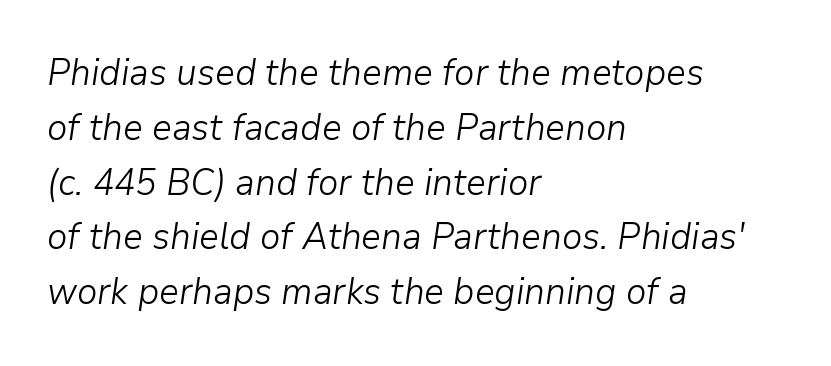
A normal amount of white space separates one row of letters from the next. Beneath every word, the page is bare. The glyphs look as if they've been sheared to an angle. The strokes are not fattened; the text isn't bold.
